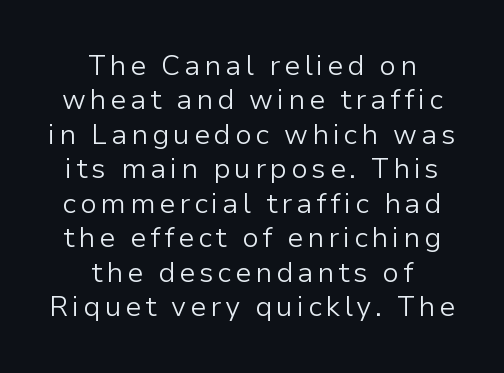
The image shows 28 px light sans-serif type, upright; set centered, line spacing 1.23x, not underlined; low stroke contrast and a medium x-height.
